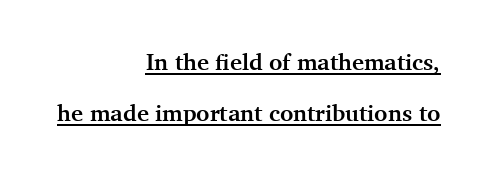
The strokes are fattened all the way to bold. Glyph-to-glyph distance matches everyday printed text. Horizontal bands of white between lines are thick stripes. The compositor pushed each line to the right boundary. These characters rest on top of a visible drawn line.
